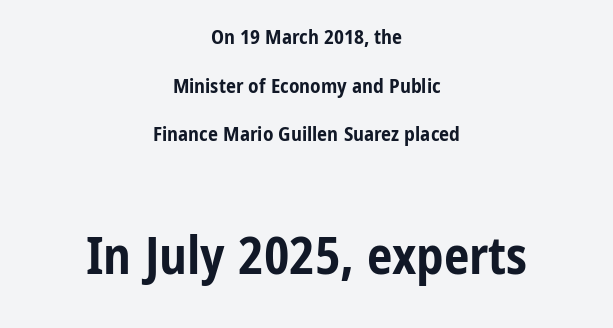
{"serif": "no", "italic": "no", "bold": "yes", "weight": "bold", "width": "condensed", "stroke_contrast": "low", "x_height": "medium", "monospaced": "no", "underline": "no", "align": "center", "line_spacing": "loose", "line_spacing_ratio": 2.43, "letter_spacing": "normal", "letter_spacing_em": 0.0, "larger_block": "second", "size_ratio": 2.55, "glyph_px": 51}
